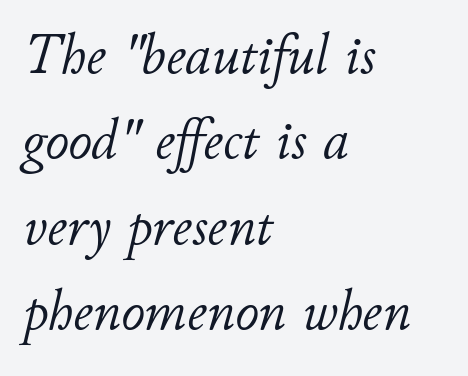
{"italic": "yes", "lean": "right", "slant_degrees": 11, "bold": "no", "weight": "light", "width": "normal", "stroke_contrast": "low", "x_height": "small", "monospaced": "no", "underline": "no", "align": "left", "line_spacing": "normal", "line_spacing_ratio": 1.47, "letter_spacing": "normal", "letter_spacing_em": 0.0, "glyph_px": 58}
